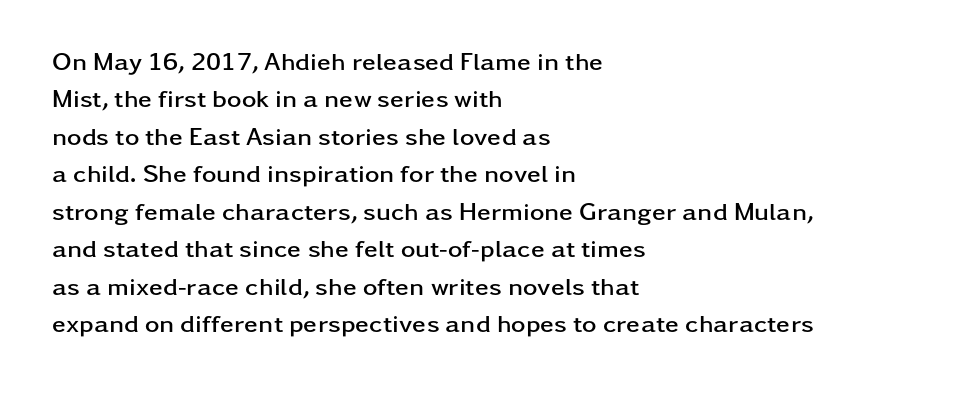
Q: Is the text bold? A: Yes.
Q: Is the text italic (slanted)? A: No, it is upright.
Q: Is the text underlined? A: No.
Q: How is the paragraph aligned? A: Left-aligned.
Q: Is the spacing between letters normal or unusually wide? A: Normal.
Q: Is the spacing between lines tight, normal or loose? A: Normal.
